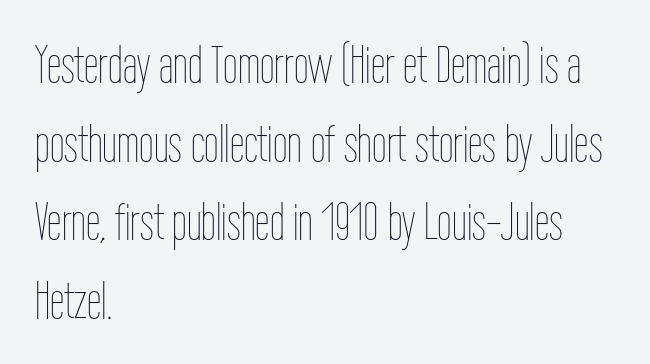
{"italic": "no", "bold": "no", "weight": "thin", "width": "condensed", "stroke_contrast": "low", "x_height": "medium", "monospaced": "no", "underline": "no", "align": "left", "line_spacing": "normal", "line_spacing_ratio": 1.51, "letter_spacing": "normal", "letter_spacing_em": 0.0, "glyph_px": 52}
